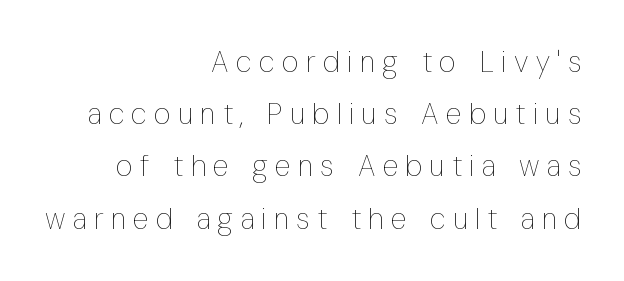
Q: Is the text bold? A: No.
Q: Is the text italic (slanted)? A: No, it is upright.
Q: Is the text underlined? A: No.
Q: How is the paragraph aligned? A: Right-aligned.
Q: Is the spacing between letters normal or unusually wide? A: Unusually wide.
Q: Width (condensed, normal, or wide)? A: Condensed.
Q: Stroke contrast? A: Low.
Q: x-height? A: Medium.
Q: Monospaced? A: No.
